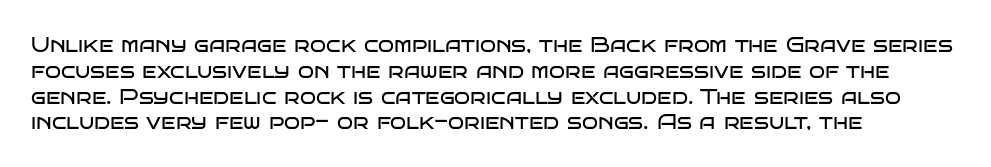
{"italic": "no", "bold": "no", "underline": "no", "align": "left", "line_spacing_ratio": 1.23, "letter_spacing": "normal", "letter_spacing_em": 0.0, "glyph_px": 21}
